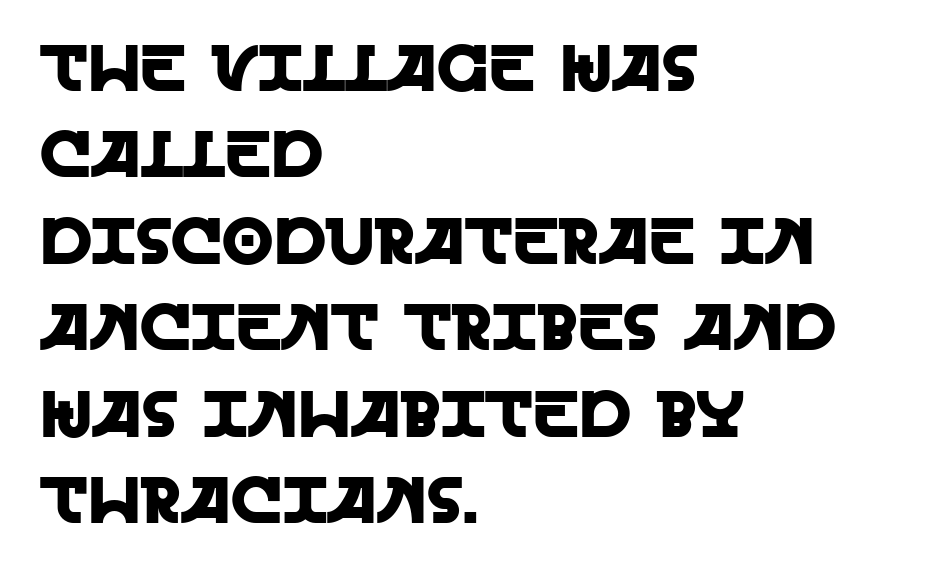
Q: Is the text italic (slanted)? A: No, it is upright.
Q: Is the typeface a serif or a sans-serif typeface? A: Sans-serif.
Q: Is the text underlined? A: No.
Q: How is the paragraph aligned? A: Left-aligned.
Q: Is the spacing between letters normal or unusually wide? A: Normal.
Q: Is the spacing between lines tight, normal or loose? A: Normal.
Q: Width (condensed, normal, or wide)? A: Normal.
Q: x-height? A: Large.
Q: Monospaced? A: No.
